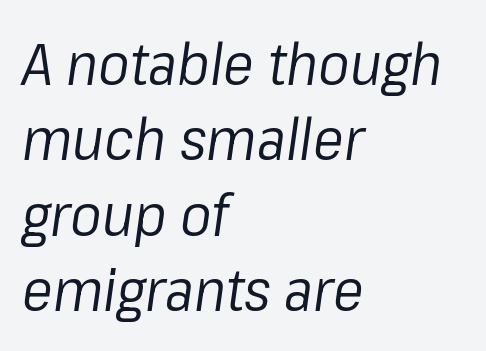
The image shows 58 px regular-weight type, italic (leaning right); set left-aligned, normal line spacing (1.3x), normal letter spacing, not underlined; low stroke contrast and a medium x-height.
